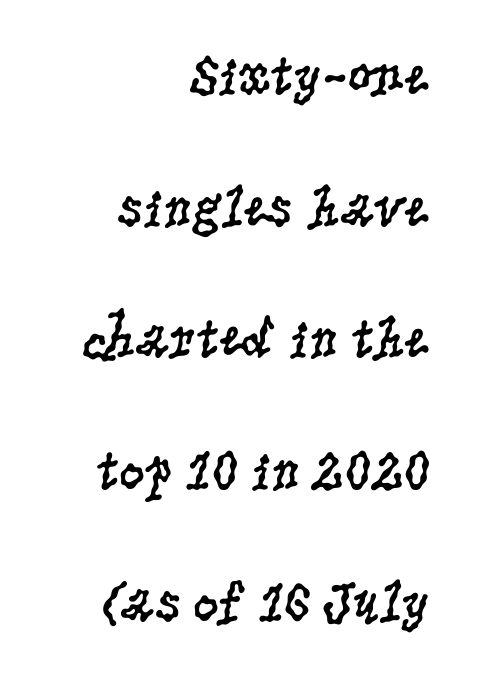
In CSS terms this would be text-align: right. Weight: regular or lighter. Classification — serif. The letters sit at their default tracking, neither squeezed nor spread. Widely set lines give the paragraph a tall, airy silhouette.
